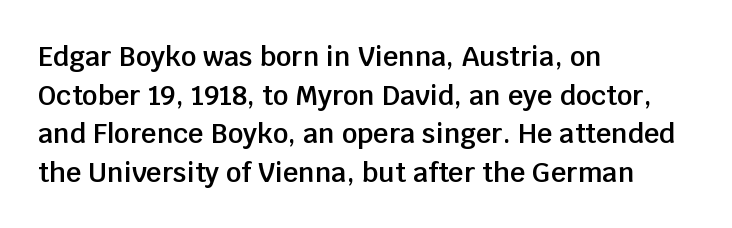
The rendering anchors every line to the left-hand side. The letters stand straight up with perfectly vertical stems. Baseline-to-baseline distance is the conventional proportion of letter height. The glyphs have the mass of a demibold cut, below bold.
